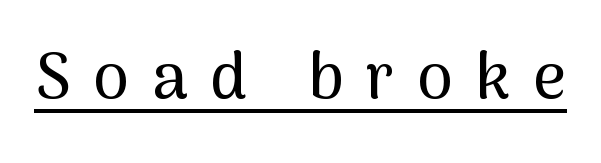
Here the designer chose a conventional face with non-uniform glyph widths. This rendering features underlined lettering. The lettering holds an erect, upright posture throughout. A sans-serif font was chosen for this passage.
